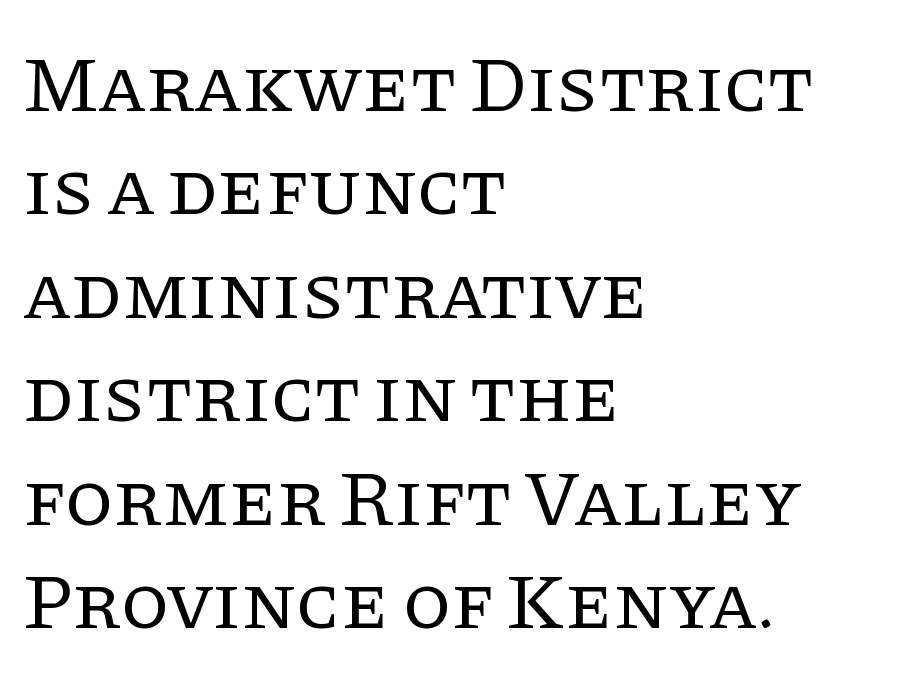
The gap between lines stays unmarked. Words appear dense and cohesive because spacing is normal. Note the varied advance widths — an 'i' is clearly narrower than an 'm'. The weight would be labelled regular, book, light, or lighter still.
